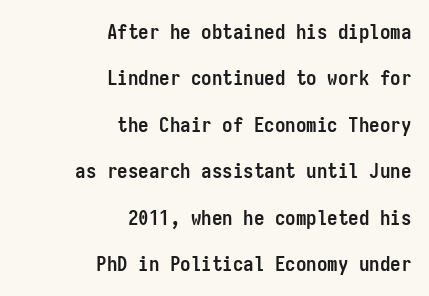
{"italic": "no", "bold": "yes", "underline": "no", "align": "right", "line_spacing": "loose", "line_spacing_ratio": 2.21, "letter_spacing": "normal", "letter_spacing_em": 0.0, "glyph_px": 21}
